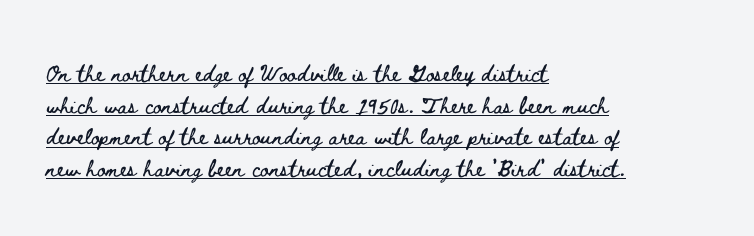
Interline gaps are of average width in this sample. Here the glyphs are tracked normally, forming tight word shapes. Caption: multi-line text, flush left, ragged right. A typographer would call this underscored text.
